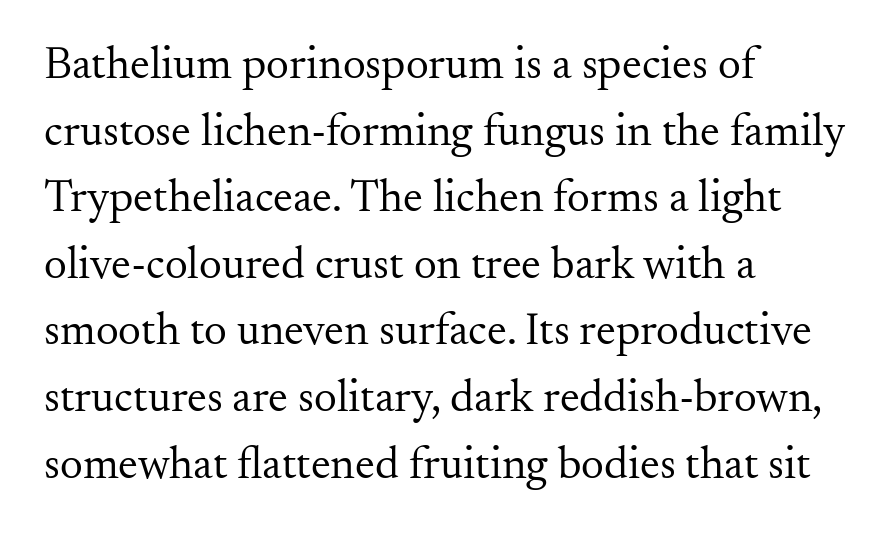
Q: Is the text bold? A: No.
Q: Is the text italic (slanted)? A: No, it is upright.
Q: Is the typeface a serif or a sans-serif typeface? A: Serif.
Q: Is the text underlined? A: No.
Q: How is the paragraph aligned? A: Left-aligned.
Q: Is the spacing between letters normal or unusually wide? A: Normal.
Q: Is the spacing between lines tight, normal or loose? A: Normal.
Q: Width (condensed, normal, or wide)? A: Normal.
Q: Stroke contrast? A: Medium.
Q: x-height? A: Small.
Q: Monospaced? A: No.
